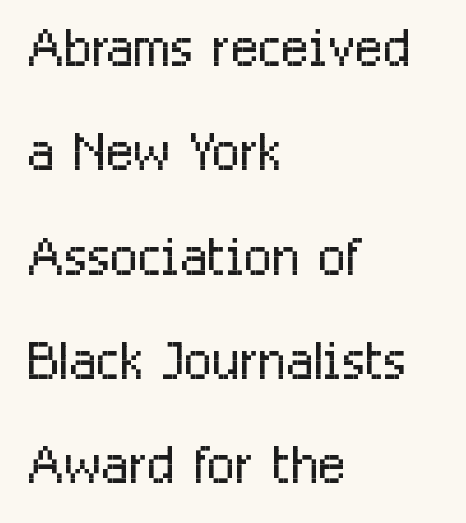
The image shows 74 px light, condensed sans-serif type, upright; set left-aligned, normal line spacing (1.41x), normal letter spacing, not underlined; low stroke contrast and a medium x-height.
